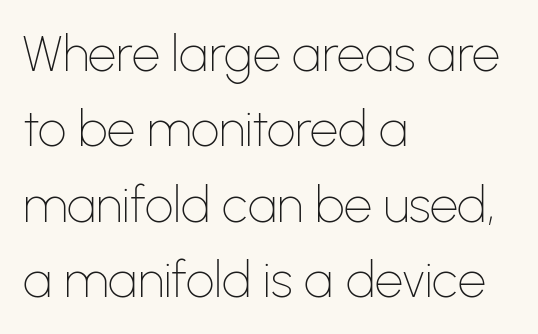
The letters advance in unequal steps, a hallmark of proportional type. The typesetter chose a ragged-right arrangement here. The lettering holds an erect, upright posture throughout. Check under the words: just untouched page.
